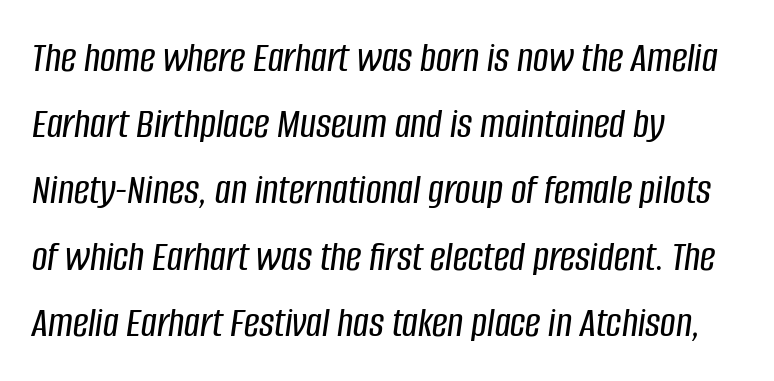
The ragged edge is on the right, which tells us the setting is flush left. The passage shown is not underscored anywhere. These lines are rendered in a variable-pitch font. Reading down the column, the eye jumps a familiar distance to each next line.
